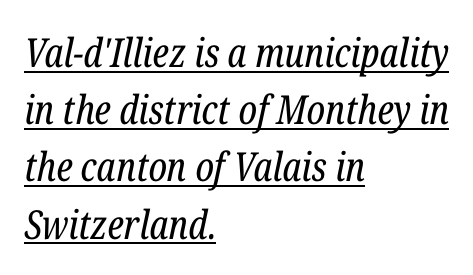
{"serif": "yes", "italic": "yes", "lean": "right", "slant_degrees": 12, "bold": "no", "weight": "regular", "width": "condensed", "stroke_contrast": "low", "x_height": "medium", "monospaced": "no", "underline": "yes", "align": "left", "line_spacing": "normal", "line_spacing_ratio": 1.43, "letter_spacing": "normal", "letter_spacing_em": 0.0, "glyph_px": 40}
